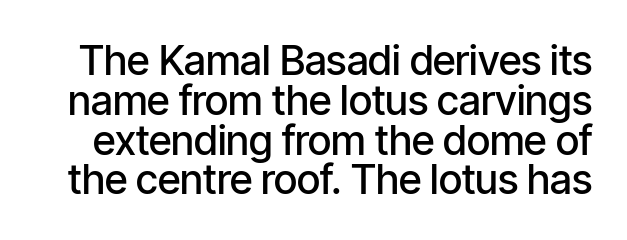
Check where the strokes stop: nothing finishes them off — pure sans. Stems and bowls a touch heavier than normal — semibold. The rendering uses natural spacing where letterforms have individual widths. Posture: upright roman. Compared with typical body copy, the letter spacing here is the same.
